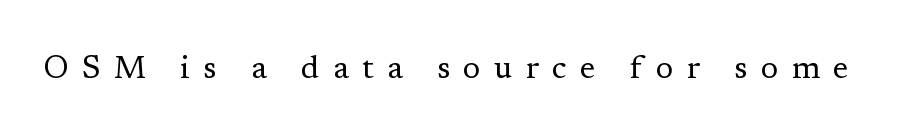
Q: Is the text bold? A: No.
Q: Is the text italic (slanted)? A: No, it is upright.
Q: Is the typeface a serif or a sans-serif typeface? A: Serif.
Q: Is the text underlined? A: No.
Q: Is the spacing between letters normal or unusually wide? A: Unusually wide.
Q: Width (condensed, normal, or wide)? A: Normal.
Q: Stroke contrast? A: Low.
Q: x-height? A: Medium.
Q: Monospaced? A: No.
